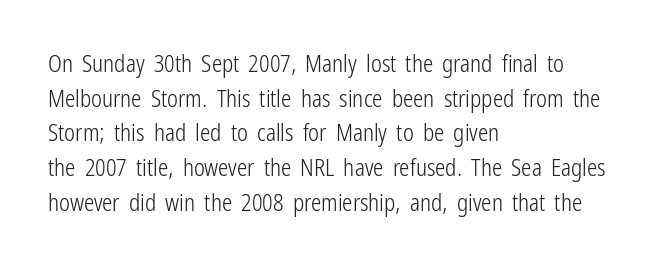
The image shows 23 px text type, upright; set left-aligned, normal line spacing (1.51x), normal letter spacing, not underlined.
